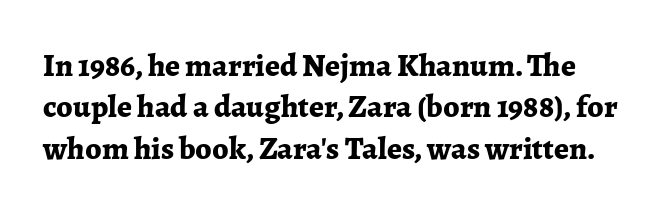
{"serif": "yes", "italic": "no", "bold": "yes", "weight": "bold", "width": "normal", "stroke_contrast": "low", "x_height": "medium", "monospaced": "no", "underline": "no", "line_spacing": "normal", "line_spacing_ratio": 1.29, "letter_spacing": "normal", "letter_spacing_em": 0.0, "glyph_px": 32}
